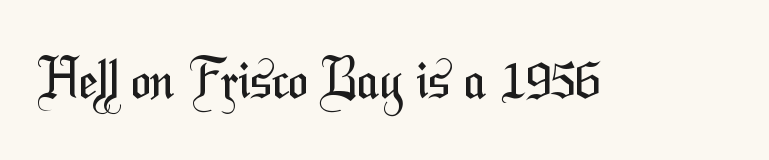
{"serif": "no", "bold": "no", "weight": "regular", "width": "condensed", "stroke_contrast": "medium", "x_height": "medium", "monospaced": "no", "underline": "no", "letter_spacing": "normal", "letter_spacing_em": 0.0, "glyph_px": 53}
